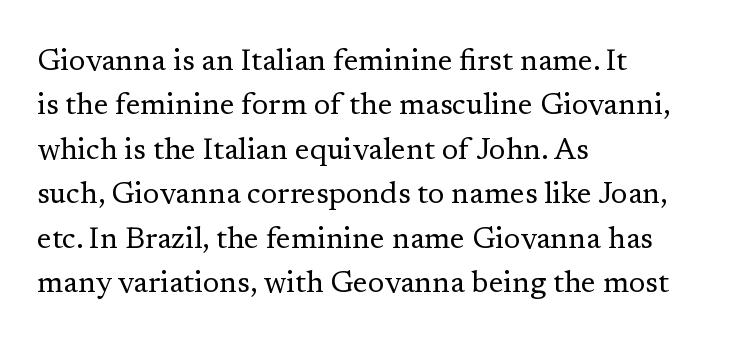
{"serif": "yes", "italic": "no", "bold": "no", "weight": "regular", "width": "normal", "stroke_contrast": "low", "x_height": "medium", "monospaced": "no", "underline": "no", "align": "left", "line_spacing": "normal", "line_spacing_ratio": 1.48, "letter_spacing": "normal", "letter_spacing_em": 0.0, "glyph_px": 30}
